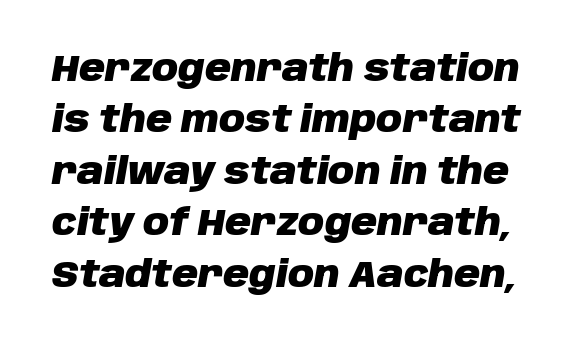
{"italic": "yes", "lean": "right", "slant_degrees": 10, "bold": "yes", "weight": "heavy", "width": "normal", "stroke_contrast": "low", "x_height": "large", "monospaced": "no", "underline": "no", "line_spacing": "normal", "line_spacing_ratio": 1.43, "letter_spacing": "normal", "letter_spacing_em": 0.0, "glyph_px": 36}
